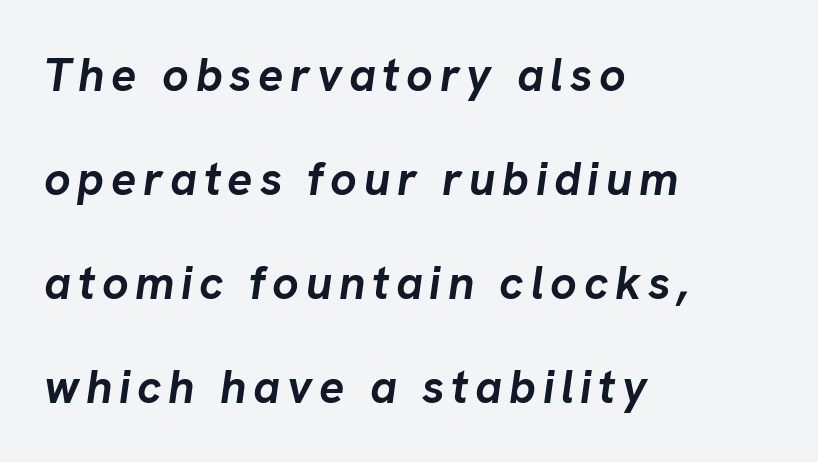
{"italic": "yes", "lean": "right", "slant_degrees": 8, "bold": "yes", "weight": "semibold", "width": "normal", "stroke_contrast": "low", "x_height": "medium", "monospaced": "no", "underline": "no", "align": "left", "line_spacing": "loose", "line_spacing_ratio": 2.21, "glyph_px": 47}
